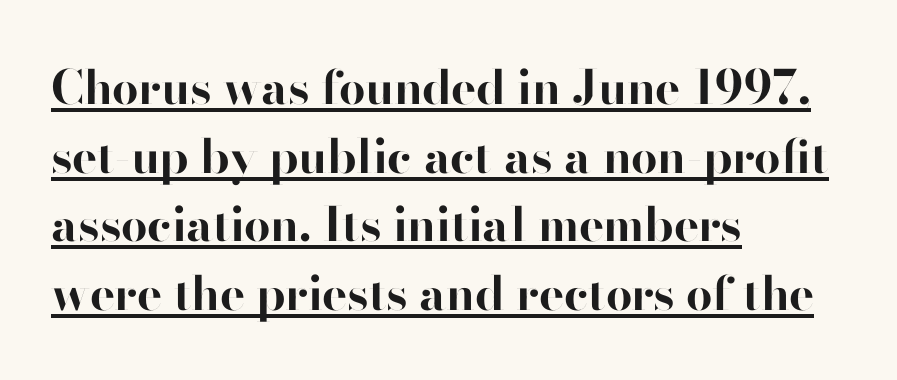
The image shows 47 px bold sans-serif type, upright; set left-aligned, normal line spacing (1.46x), normal letter spacing, underlined; high stroke contrast and a small x-height.
